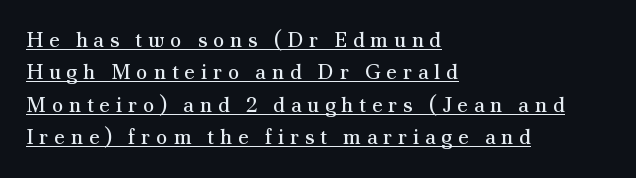
The typeface has the unassuming heft of standard copy or less. In CSS terms this would be text-align: left. Designer's note — italics off, roman on. These lines sit exactly where default settings would place them. Tracking here is generous; glyphs stand well apart from one another. The rendered words wear a rule along their underside.
